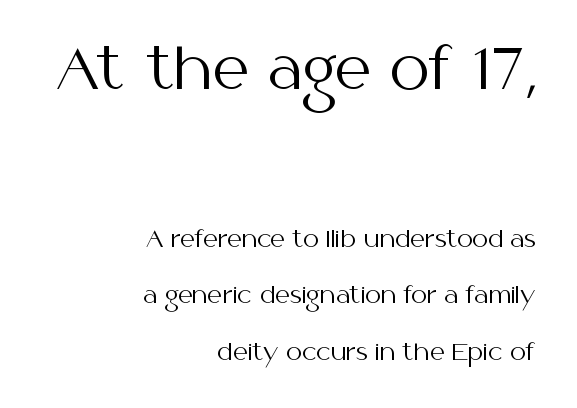
{"serif": "no", "italic": "no", "bold": "no", "weight": "regular", "width": "normal", "stroke_contrast": "medium", "x_height": "medium", "monospaced": "no", "underline": "no", "align": "right", "line_spacing": "loose", "line_spacing_ratio": 2.46, "letter_spacing": "normal", "letter_spacing_em": 0.0, "larger_block": "first", "size_ratio": 2.48, "glyph_px": 57}
